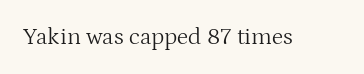
{"italic": "no", "bold": "no", "underline": "no", "letter_spacing": "normal", "letter_spacing_em": 0.0, "glyph_px": 24}
